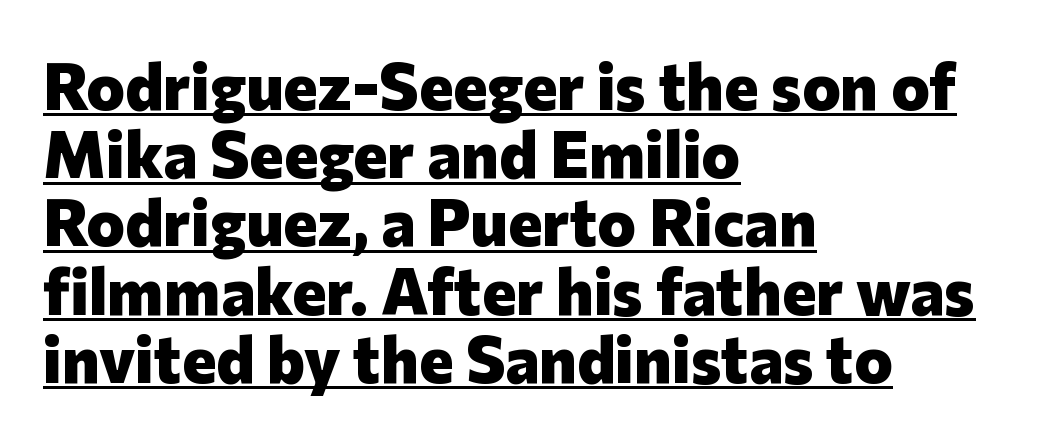
Q: Is the text bold? A: Yes.
Q: Is the text italic (slanted)? A: No, it is upright.
Q: Is the typeface a serif or a sans-serif typeface? A: Sans-serif.
Q: Is the text underlined? A: Yes.
Q: How is the paragraph aligned? A: Left-aligned.
Q: Is the spacing between letters normal or unusually wide? A: Normal.
Q: Is the spacing between lines tight, normal or loose? A: Tight.
Q: Width (condensed, normal, or wide)? A: Normal.
Q: Stroke contrast? A: Low.
Q: x-height? A: Medium.
Q: Monospaced? A: No.
